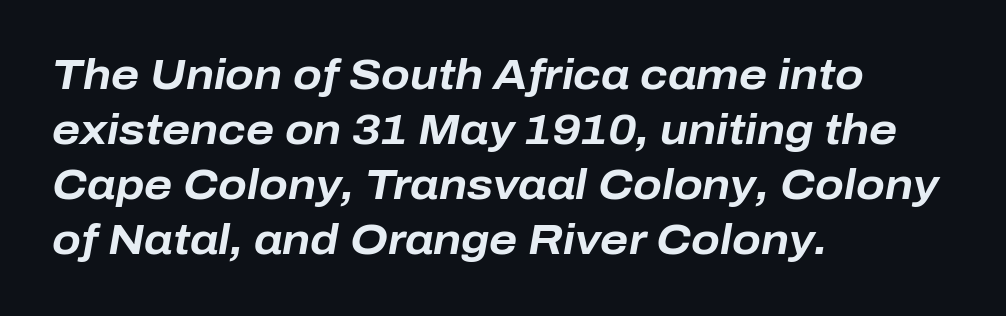
Q: Is the text bold? A: Yes.
Q: Is the text italic (slanted)? A: Yes, it leans right by about 10 degrees.
Q: Is the text underlined? A: No.
Q: How is the paragraph aligned? A: Left-aligned.
Q: Is the spacing between letters normal or unusually wide? A: Normal.
Q: Is the spacing between lines tight, normal or loose? A: Normal.
Q: Width (condensed, normal, or wide)? A: Normal.
Q: Stroke contrast? A: Low.
Q: x-height? A: Medium.
Q: Monospaced? A: No.
